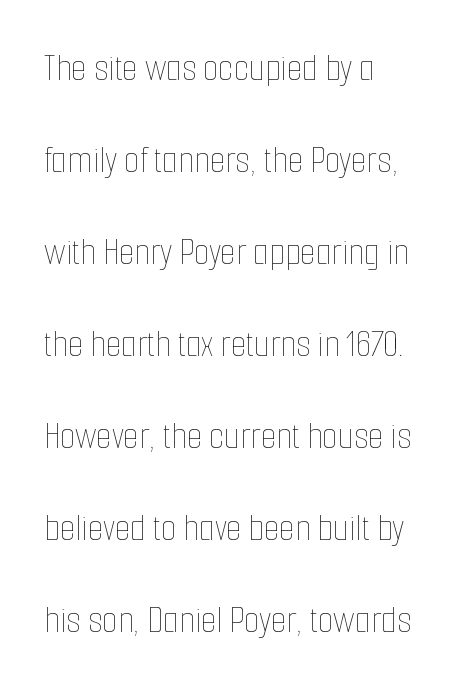
Q: Is the text bold? A: No.
Q: Is the text italic (slanted)? A: No, it is upright.
Q: Is the text underlined? A: No.
Q: How is the paragraph aligned? A: Left-aligned.
Q: Is the spacing between letters normal or unusually wide? A: Normal.
Q: Is the spacing between lines tight, normal or loose? A: Loose.
Q: Width (condensed, normal, or wide)? A: Condensed.
Q: Stroke contrast? A: Low.
Q: x-height? A: Medium.
Q: Monospaced? A: No.
